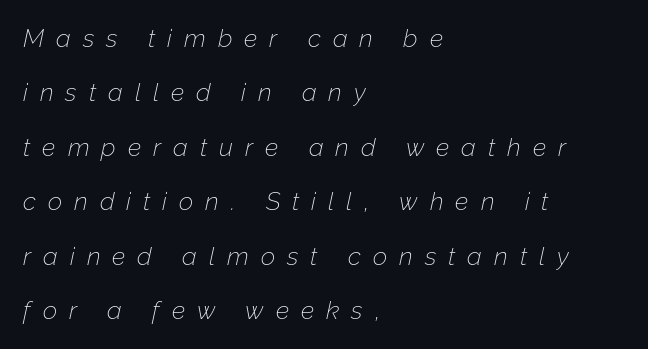
Q: Is the text bold? A: No.
Q: Is the text italic (slanted)? A: Yes, it leans right by about 12 degrees.
Q: Is the text underlined? A: No.
Q: How is the paragraph aligned? A: Left-aligned.
Q: Is the spacing between letters normal or unusually wide? A: Unusually wide.
Q: Is the spacing between lines tight, normal or loose? A: Loose.
